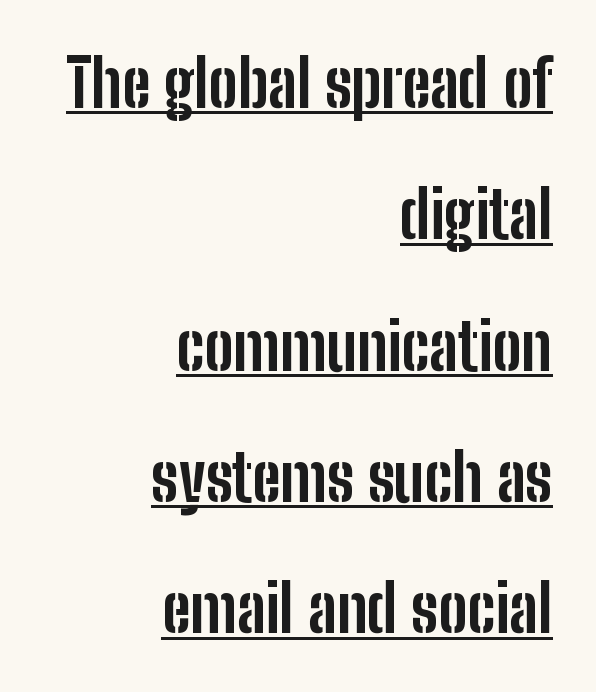
{"serif": "no", "italic": "no", "bold": "yes", "weight": "bold", "width": "condensed", "stroke_contrast": "low", "x_height": "medium", "monospaced": "no", "underline": "yes", "align": "right", "line_spacing": "loose", "line_spacing_ratio": 2.02, "letter_spacing": "normal", "letter_spacing_em": 0.0, "glyph_px": 65}
